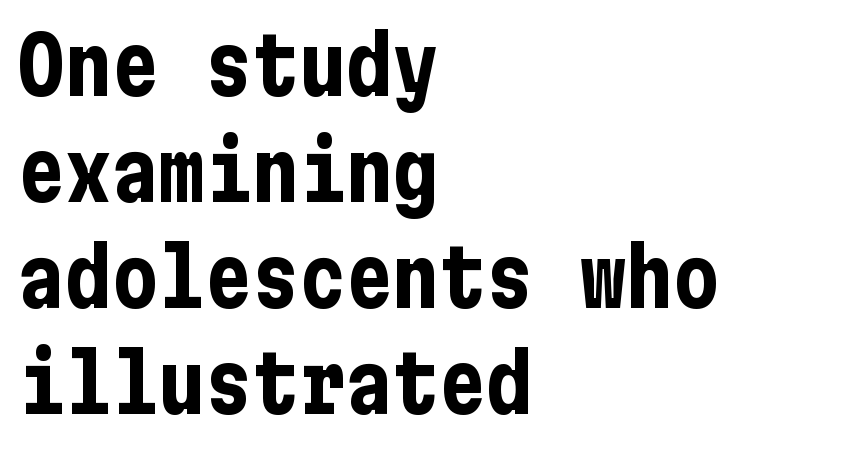
{"serif": "no", "italic": "no", "bold": "yes", "weight": "bold", "width": "condensed", "stroke_contrast": "low", "x_height": "medium", "underline": "no", "align": "left", "line_spacing": "normal", "line_spacing_ratio": 1.36, "letter_spacing": "normal", "letter_spacing_em": 0.0, "glyph_px": 78}
